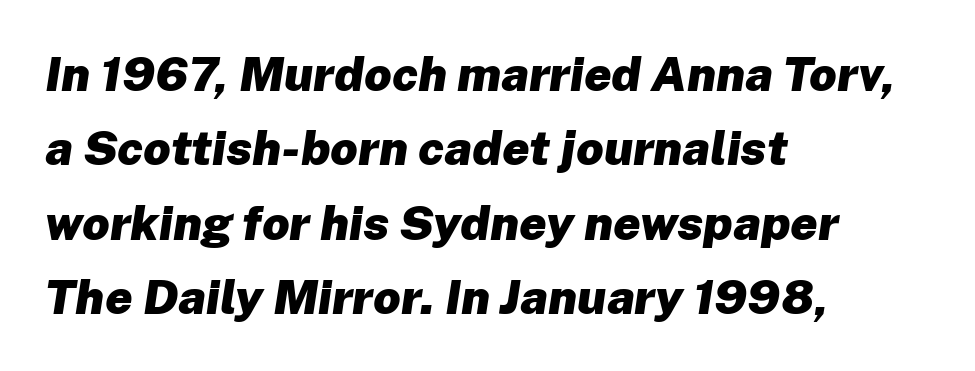
How would I describe the line gaps? Plain and ordinary. What stands out about the letter spacing? Nothing — it is the standard amount. Tall strokes in this sample are angled rather than plumb. Does the copy run flush right? No — it runs flush left. The rendering uses a bold face; every stroke is thick and dark.
